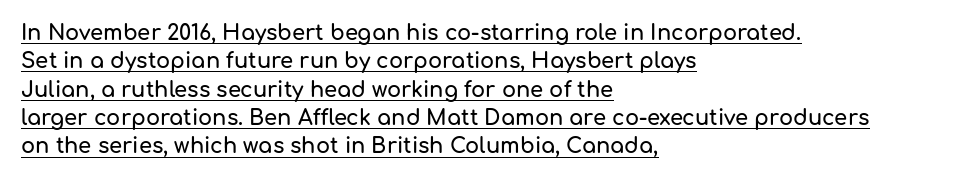
The passage is arranged the way most books set body copy — flush left. Is there much room between lines? A standard amount, neither cramped nor airy. Caption: lettering with a line underneath. These lines were composed using upright roman letters. Glyph-to-glyph distance matches everyday printed text.
